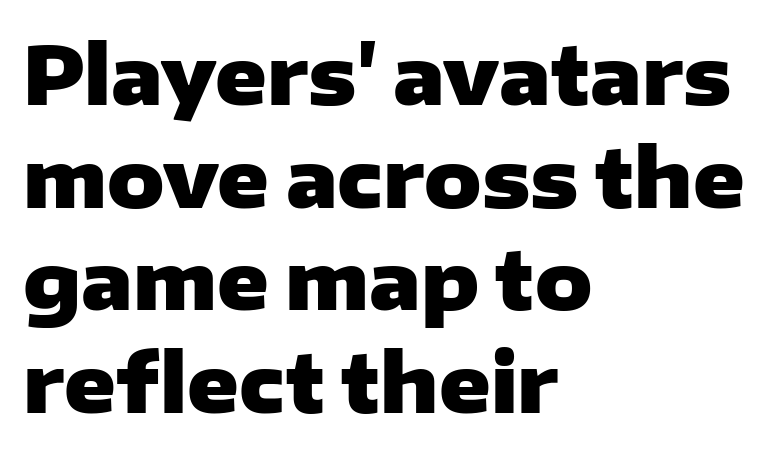
{"serif": "no", "italic": "no", "bold": "yes", "weight": "heavy", "width": "wide", "stroke_contrast": "low", "x_height": "medium", "monospaced": "no", "underline": "no", "align": "left", "line_spacing": "normal", "line_spacing_ratio": 1.3, "letter_spacing": "normal", "letter_spacing_em": 0.0, "glyph_px": 79}
